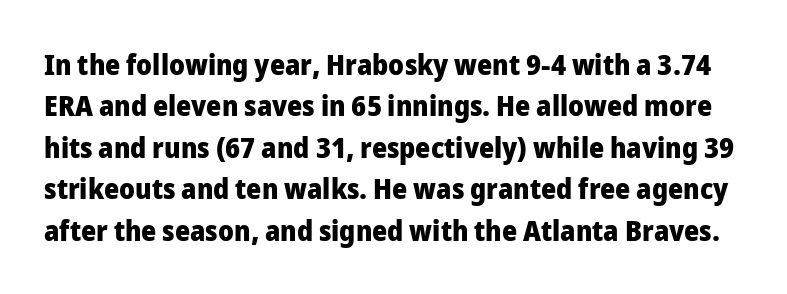
Q: Is the text bold? A: Yes.
Q: Is the text italic (slanted)? A: No, it is upright.
Q: Is the typeface a serif or a sans-serif typeface? A: Sans-serif.
Q: Is the text underlined? A: No.
Q: Is the spacing between letters normal or unusually wide? A: Normal.
Q: Is the spacing between lines tight, normal or loose? A: Normal.
Q: Width (condensed, normal, or wide)? A: Normal.
Q: Stroke contrast? A: Low.
Q: x-height? A: Medium.
Q: Monospaced? A: No.
